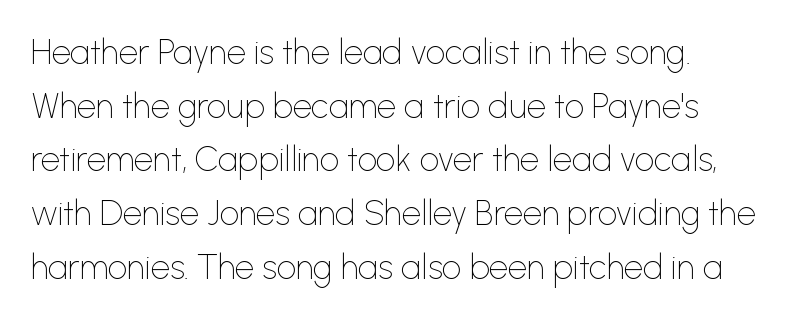
Characters remain perfectly vertical along every line. You could not count columns in this text — the font is proportionally spaced. All the whitespace from short lines collects on the right. The horizontal fit of the characters is conventional and even. Each letter's strokes conclude bluntly, with no projecting serifs.
